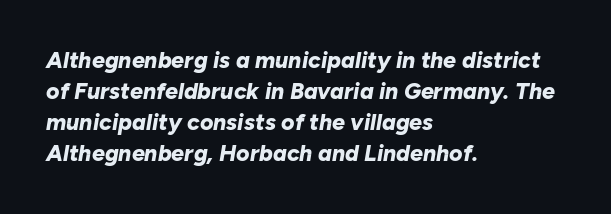
Q: Is the text bold? A: Yes.
Q: Is the text italic (slanted)? A: Yes, it leans right by about 10 degrees.
Q: Is the text underlined? A: No.
Q: How is the paragraph aligned? A: Left-aligned.
Q: Is the spacing between letters normal or unusually wide? A: Normal.
Q: Is the spacing between lines tight, normal or loose? A: Normal.
